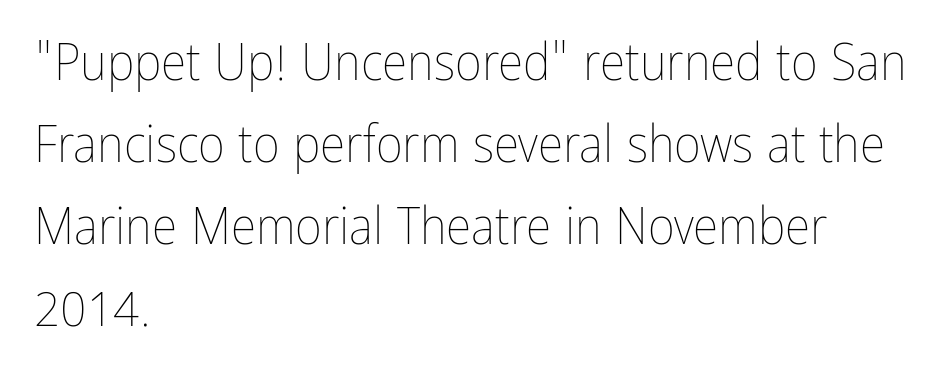
The image shows 52 px thin, condensed type, upright; set left-aligned, normal line spacing (1.58x), normal letter spacing, not underlined; low stroke contrast and a medium x-height.
